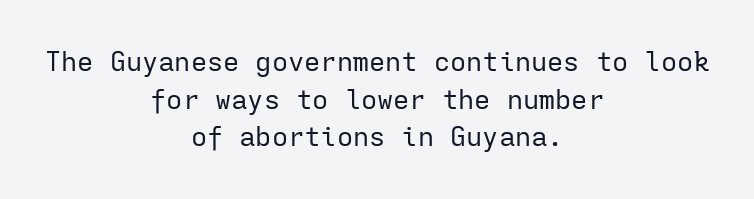
{"italic": "no", "bold": "no", "underline": "no", "align": "center", "line_spacing": "normal", "line_spacing_ratio": 1.39, "letter_spacing": "normal", "letter_spacing_em": 0.0, "glyph_px": 27}
